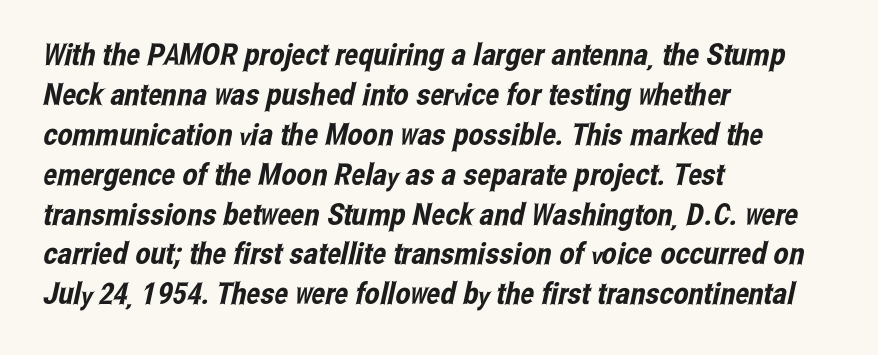
These lines are rendered in a variable-pitch font. Layout note: lines flush left. The passage shown has conventional tracking throughout. Does the type have serifs? No, each stem ends abruptly. A normal amount of white space separates one row of letters from the next.
